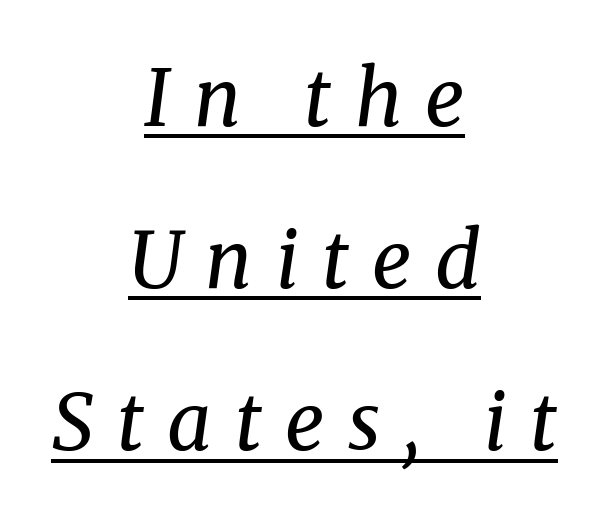
Q: Is the text bold? A: No.
Q: Is the text italic (slanted)? A: Yes, it leans right by about 8 degrees.
Q: Is the typeface a serif or a sans-serif typeface? A: Serif.
Q: Is the text underlined? A: Yes.
Q: How is the paragraph aligned? A: Centered.
Q: Is the spacing between letters normal or unusually wide? A: Unusually wide.
Q: Is the spacing between lines tight, normal or loose? A: Loose.
Q: Width (condensed, normal, or wide)? A: Normal.
Q: Stroke contrast? A: Medium.
Q: x-height? A: Medium.
Q: Monospaced? A: No.
